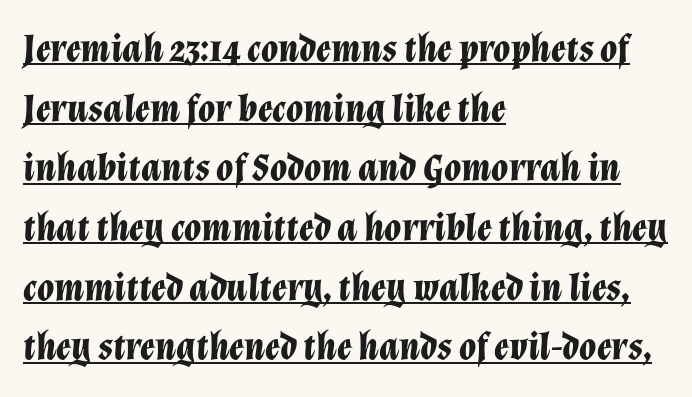
{"italic": "yes", "lean": "right", "slant_degrees": 12, "bold": "yes", "weight": "bold", "width": "normal", "stroke_contrast": "low", "x_height": "medium", "monospaced": "no", "underline": "yes", "align": "left", "line_spacing": "normal", "line_spacing_ratio": 1.53, "letter_spacing": "normal", "letter_spacing_em": 0.0, "glyph_px": 39}
